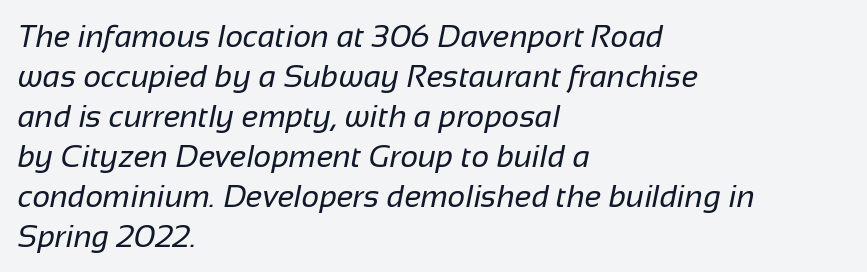
The image shows 31 px regular-weight sans-serif type; set left-aligned, normal line spacing (1.29x), normal letter spacing, not underlined; low stroke contrast and a medium x-height.
